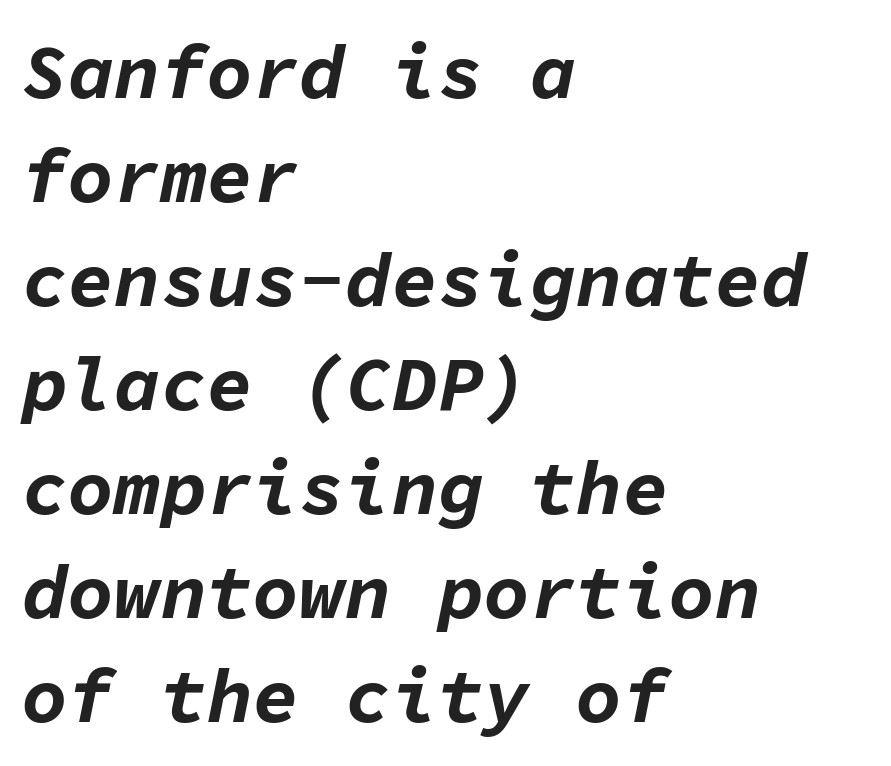
The characters look thick and weighty, a clear bold. The area under the type is left untouched. Evenly set lines give the paragraph a standard silhouette. Every character here occupies the same horizontal width, giving the sample a typewriter-like rhythm.
